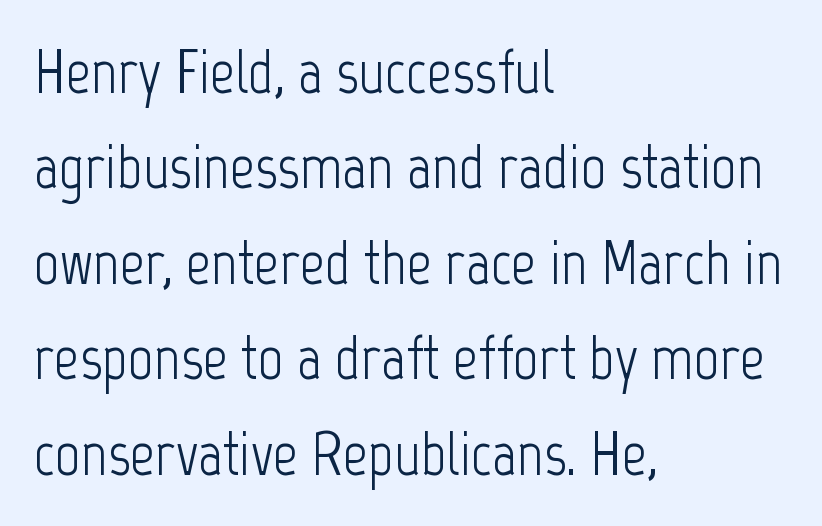
The horizontal fit of the characters is conventional and even. The rag falls on the right side of this text block. Varying glyph widths throughout — classic text-font behaviour. Tall strokes in this sample are plumb rather than angled.
